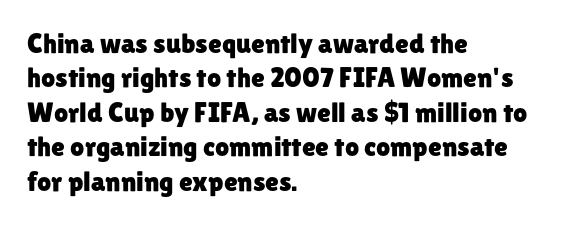
The image shows 28 px sans-serif type, upright; set left-aligned, line spacing 1.23x, normal letter spacing, not underlined; low stroke contrast and a medium x-height.
